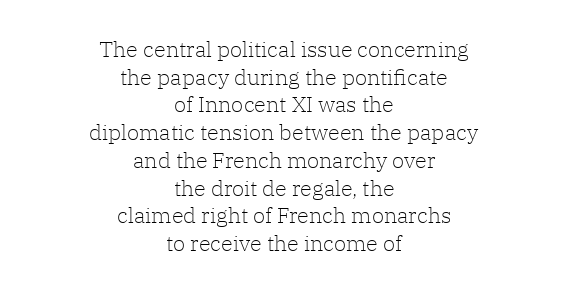
When letters stand straight like this, we call the style roman or upright. Every row of glyphs is offset so its center matches the block's center. The baseline area is clear. Glyph-to-glyph distance matches everyday printed text. Think standard paragraph weight, or any step lighter than that.
